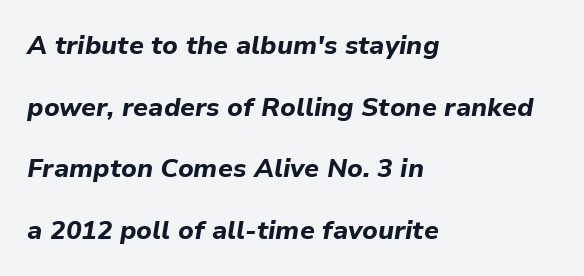
Q: Is the text bold? A: Yes.
Q: Is the text italic (slanted)? A: Yes, it leans right by about 9 degrees.
Q: Is the text underlined? A: No.
Q: How is the paragraph aligned? A: Left-aligned.
Q: Is the spacing between letters normal or unusually wide? A: Normal.
Q: Is the spacing between lines tight, normal or loose? A: Loose.
